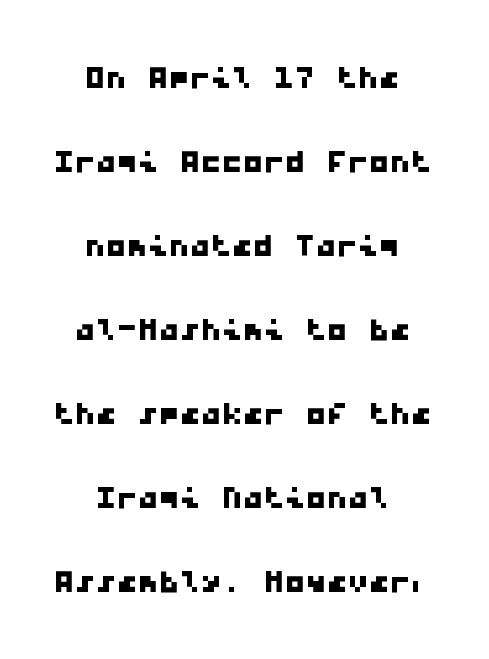
Q: Is the typeface a serif or a sans-serif typeface? A: Sans-serif.
Q: Is the text underlined? A: No.
Q: How is the paragraph aligned? A: Centered.
Q: Is the spacing between letters normal or unusually wide? A: Normal.
Q: Is the spacing between lines tight, normal or loose? A: Loose.
Q: Width (condensed, normal, or wide)? A: Wide.
Q: Stroke contrast? A: Low.
Q: x-height? A: Medium.
Q: Monospaced? A: Yes.
